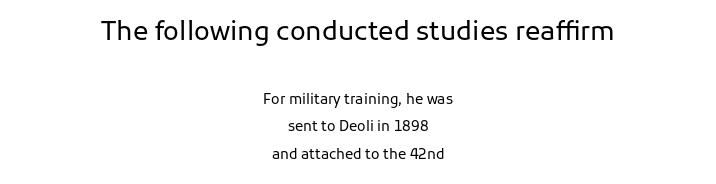
{"italic": "no", "bold": "no", "underline": "no", "align": "center", "line_spacing": "loose", "line_spacing_ratio": 1.99, "letter_spacing": "normal", "letter_spacing_em": 0.0, "larger_block": "first", "size_ratio": 1.86, "glyph_px": 26}
